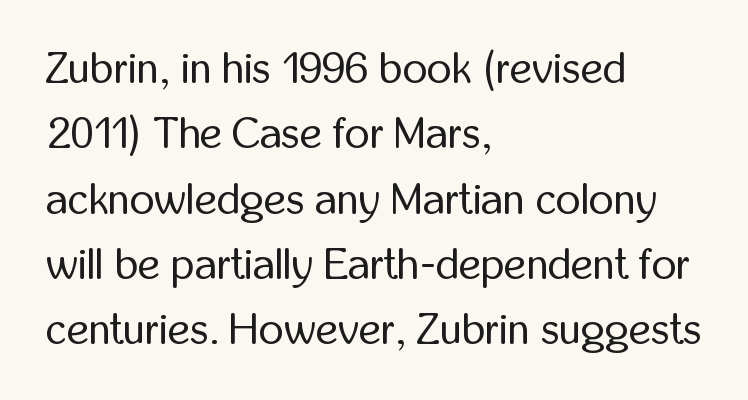
Q: Is the text bold? A: No.
Q: Is the text italic (slanted)? A: No, it is upright.
Q: Is the typeface a serif or a sans-serif typeface? A: Sans-serif.
Q: Is the text underlined? A: No.
Q: How is the paragraph aligned? A: Left-aligned.
Q: Is the spacing between letters normal or unusually wide? A: Normal.
Q: Is the spacing between lines tight, normal or loose? A: Normal.
Q: Width (condensed, normal, or wide)? A: Condensed.
Q: Stroke contrast? A: Low.
Q: x-height? A: Medium.
Q: Monospaced? A: No.
